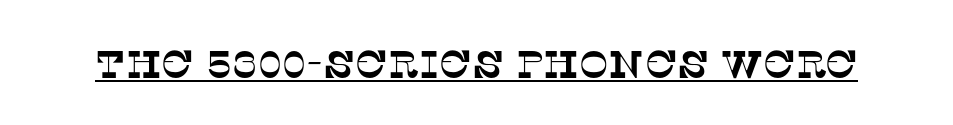
Here the glyphs are tracked normally, forming tight word shapes. Looks like regular typesetting: each glyph gets only the width it needs. Quick note: underline on. Does the type have serifs? Yes, each stem ends in a small foot.
